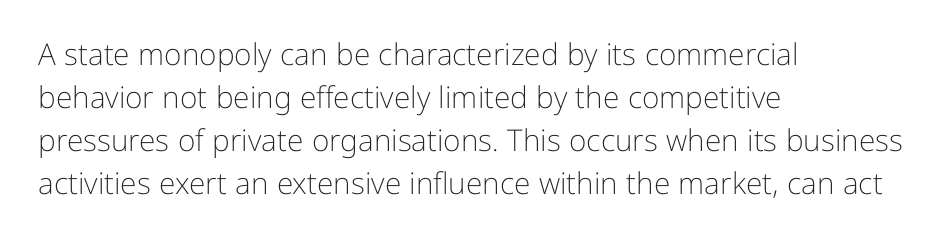
Q: Is the text bold? A: No.
Q: Is the text italic (slanted)? A: No, it is upright.
Q: Is the typeface a serif or a sans-serif typeface? A: Sans-serif.
Q: Is the text underlined? A: No.
Q: How is the paragraph aligned? A: Left-aligned.
Q: Is the spacing between letters normal or unusually wide? A: Normal.
Q: Is the spacing between lines tight, normal or loose? A: Normal.
Q: Width (condensed, normal, or wide)? A: Normal.
Q: Stroke contrast? A: Low.
Q: x-height? A: Medium.
Q: Monospaced? A: No.
